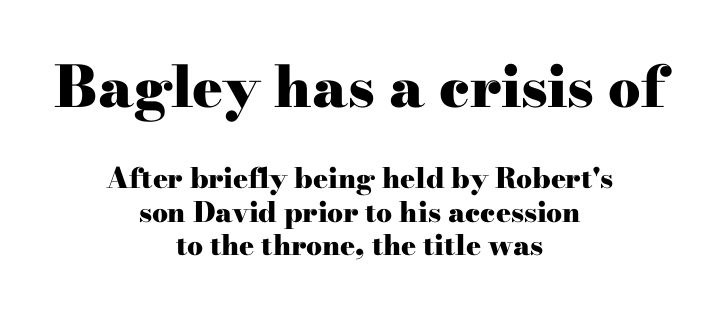
Pretty heavy lettering here — definitely bold. Students, note that the glyphs here touch the page at normal intervals. The text block is weighted toward neither margin, spreading evenly from the middle. Check the space under the baseline: it is left empty. Yep, those are serifs on the letters.
